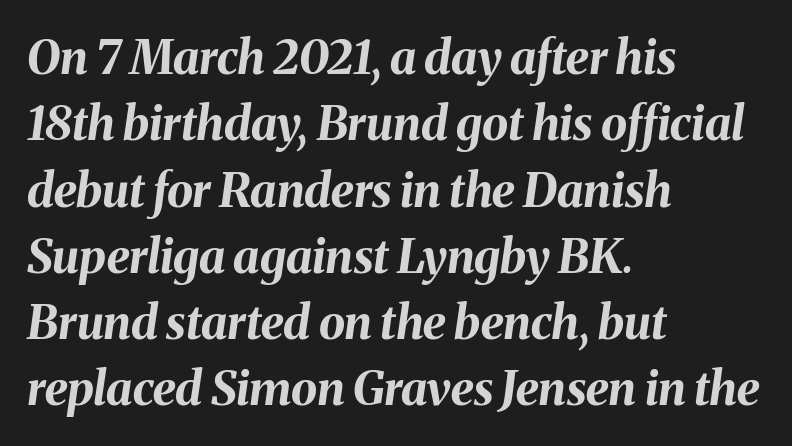
Q: Is the text bold? A: Yes.
Q: Is the text italic (slanted)? A: Yes, it leans right by about 8 degrees.
Q: Is the text underlined? A: No.
Q: How is the paragraph aligned? A: Left-aligned.
Q: Is the spacing between letters normal or unusually wide? A: Normal.
Q: Is the spacing between lines tight, normal or loose? A: Normal.
Q: Width (condensed, normal, or wide)? A: Normal.
Q: Stroke contrast? A: Medium.
Q: x-height? A: Medium.
Q: Monospaced? A: No.
